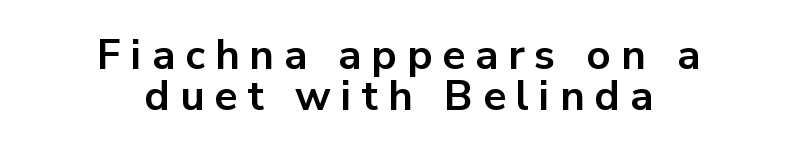
{"serif": "no", "italic": "no", "bold": "yes", "weight": "bold", "width": "normal", "stroke_contrast": "low", "x_height": "medium", "monospaced": "no", "underline": "no", "align": "center", "line_spacing": "tight", "line_spacing_ratio": 0.98, "letter_spacing": "wide", "letter_spacing_em": 0.24, "glyph_px": 42}
